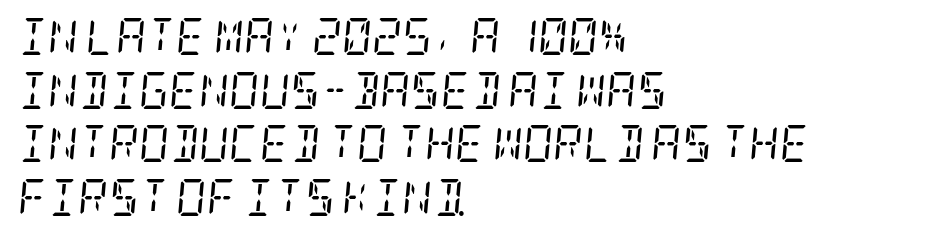
Q: Is the text bold? A: No.
Q: Is the text italic (slanted)? A: Yes, it leans right by about 5 degrees.
Q: Is the typeface a serif or a sans-serif typeface? A: Serif.
Q: Is the text underlined? A: No.
Q: How is the paragraph aligned? A: Left-aligned.
Q: Is the spacing between letters normal or unusually wide? A: Normal.
Q: Is the spacing between lines tight, normal or loose? A: Normal.
Q: Width (condensed, normal, or wide)? A: Condensed.
Q: Stroke contrast? A: Low.
Q: x-height? A: Large.
